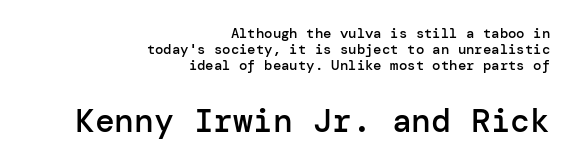
The image shows 33 px semibold sans-serif type, upright; set right-aligned, tight line spacing (1.15x), normal letter spacing, not underlined; the second (bottom) block is 2.36x larger; low stroke contrast and a medium x-height.
